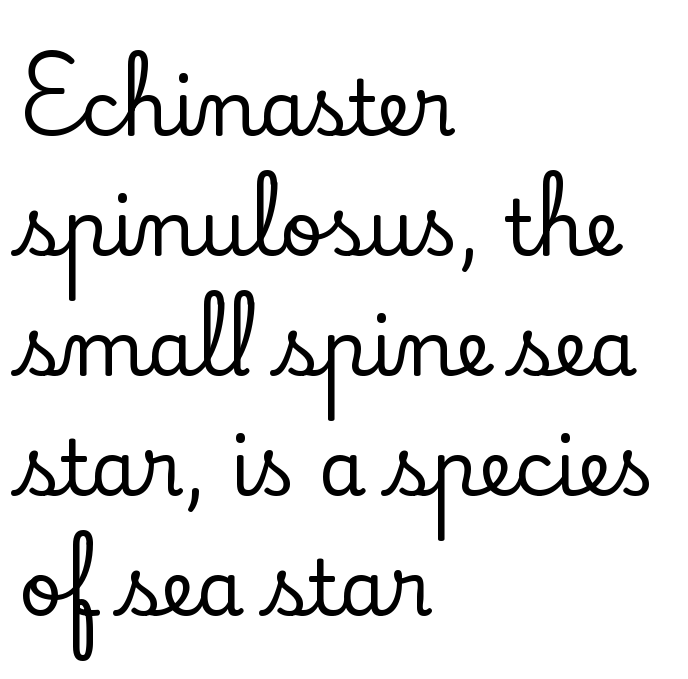
Decoration check: the copy has no underline. Character widths vary here, with narrow letters taking less room than wide ones. The type sits square on the baseline with zero lean. Tracking here is standard; glyphs follow each other at the usual distance.
